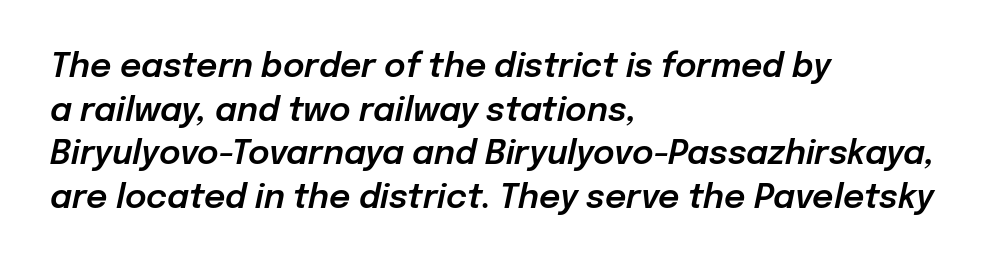
{"italic": "yes", "lean": "right", "slant_degrees": 12, "width": "normal", "stroke_contrast": "low", "x_height": "medium", "monospaced": "no", "underline": "no", "align": "left", "line_spacing": "normal", "line_spacing_ratio": 1.32, "letter_spacing": "normal", "letter_spacing_em": 0.0, "glyph_px": 33}
